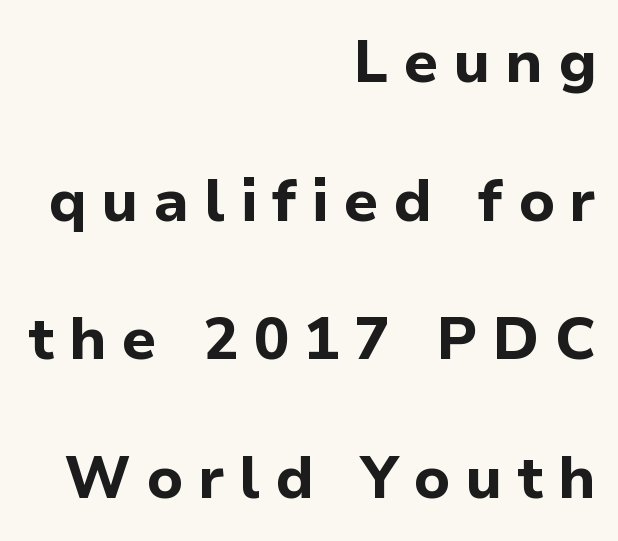
Q: Is the text bold? A: Yes.
Q: Is the text italic (slanted)? A: No, it is upright.
Q: Is the typeface a serif or a sans-serif typeface? A: Sans-serif.
Q: Is the text underlined? A: No.
Q: How is the paragraph aligned? A: Right-aligned.
Q: Is the spacing between letters normal or unusually wide? A: Unusually wide.
Q: Is the spacing between lines tight, normal or loose? A: Loose.
Q: Width (condensed, normal, or wide)? A: Normal.
Q: Stroke contrast? A: Low.
Q: x-height? A: Medium.
Q: Monospaced? A: No.
